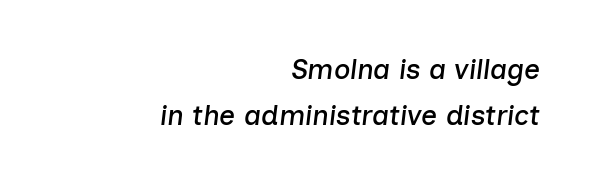
{"italic": "yes", "lean": "right", "slant_degrees": 7, "width": "normal", "stroke_contrast": "low", "x_height": "medium", "monospaced": "no", "underline": "no", "align": "right", "line_spacing": "normal", "line_spacing_ratio": 1.65, "letter_spacing": "normal", "letter_spacing_em": 0.0, "glyph_px": 28}
